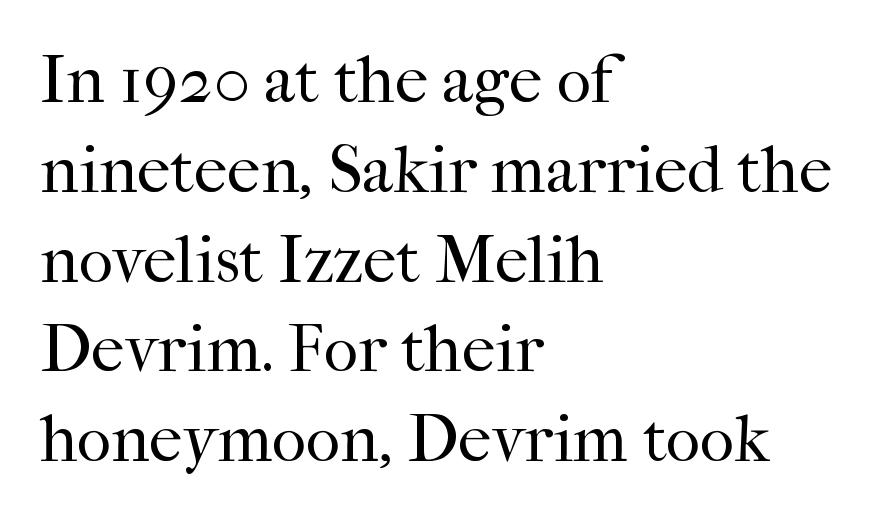
{"serif": "yes", "italic": "no", "bold": "no", "weight": "regular", "width": "normal", "stroke_contrast": "high", "x_height": "medium", "monospaced": "no", "underline": "no", "align": "left", "line_spacing": "normal", "line_spacing_ratio": 1.34, "letter_spacing": "normal", "letter_spacing_em": 0.0, "glyph_px": 67}
